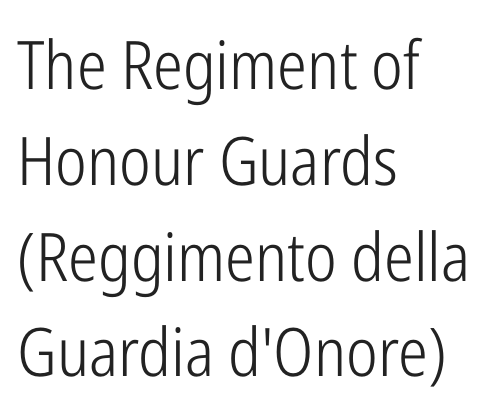
{"serif": "no", "italic": "no", "bold": "no", "weight": "light", "width": "condensed", "stroke_contrast": "low", "x_height": "medium", "monospaced": "no", "underline": "no", "align": "left", "line_spacing": "normal", "line_spacing_ratio": 1.43, "letter_spacing": "normal", "letter_spacing_em": 0.0, "glyph_px": 67}
